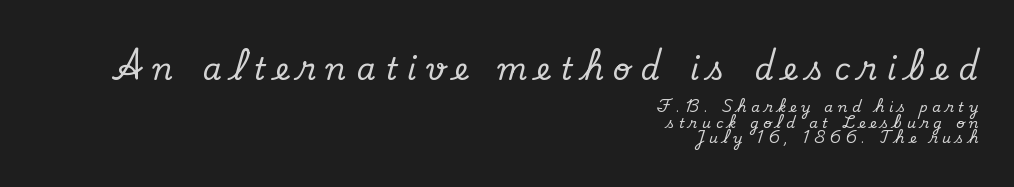
The initial chunk of copy outweighs the following chunk in type size. Decoration check: the copy has no underline. Whoever set this chose condensed vertical rhythm over breathing room. In terms of letterspacing, this is a distinctly airy, spread setting. Font category for this specimen: serif.
